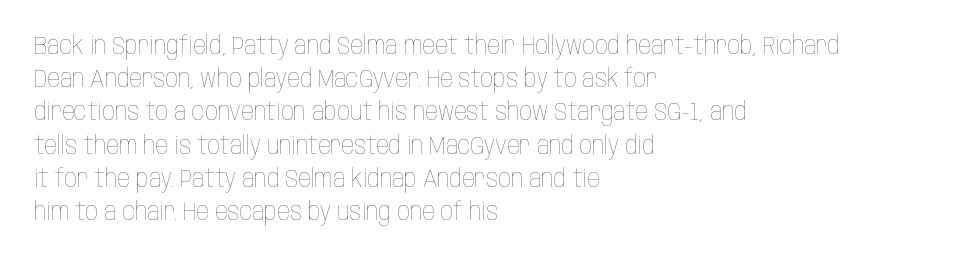
The image shows 25 px text type, upright; set left-aligned, normal line spacing (1.33x), normal letter spacing, not underlined.
